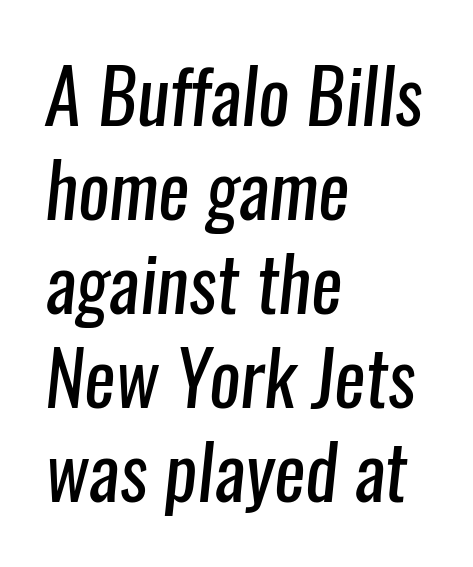
The image shows 74 px regular-weight, condensed sans-serif type; set left-aligned, normal line spacing (1.27x), normal letter spacing, not underlined; low stroke contrast and a medium x-height.
